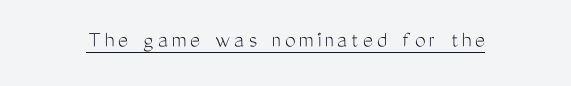
{"italic": "no", "bold": "no", "underline": "yes", "glyph_px": 24}
